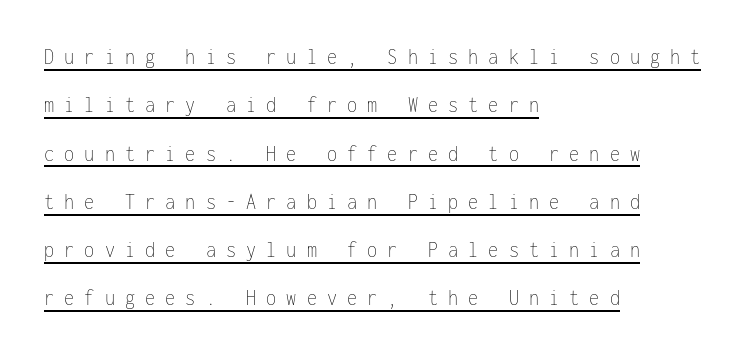
The image shows 23 px text type, upright; set left-aligned, loose line spacing (2.1x), unusually wide letter spacing (+0.44 em), underlined.
